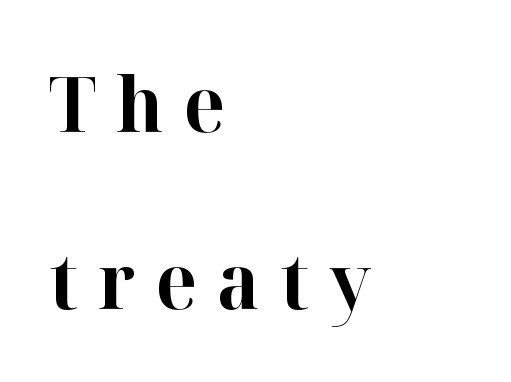
The image shows 77 px bold serif type, upright; set left-aligned, loose line spacing (2.3x), unusually wide letter spacing (+0.26 em), not underlined; high stroke contrast and a medium x-height.
